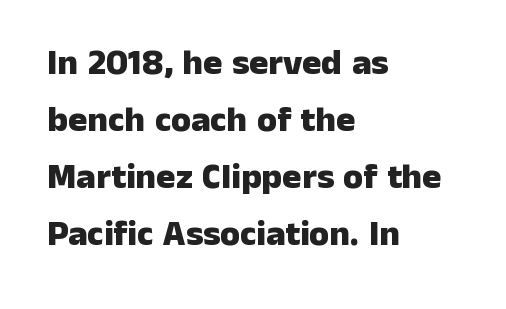
Q: Is the text bold? A: Yes.
Q: Is the text italic (slanted)? A: No, it is upright.
Q: Is the typeface a serif or a sans-serif typeface? A: Sans-serif.
Q: Is the text underlined? A: No.
Q: How is the paragraph aligned? A: Left-aligned.
Q: Is the spacing between letters normal or unusually wide? A: Normal.
Q: Is the spacing between lines tight, normal or loose? A: Normal.
Q: Width (condensed, normal, or wide)? A: Normal.
Q: Stroke contrast? A: Low.
Q: x-height? A: Medium.
Q: Monospaced? A: No.
